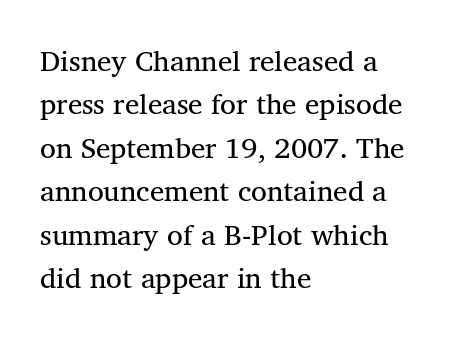
Italic: no, the glyphs are upright roman. Do the characters align in a grid? No, the font is proportional. Is this a heavy cut? Hardly; it is regular or lighter. Compared with a centered layout, this one pins lines to the left instead. The passage shown is not underscored anywhere. The type family on display is of the serif kind.
